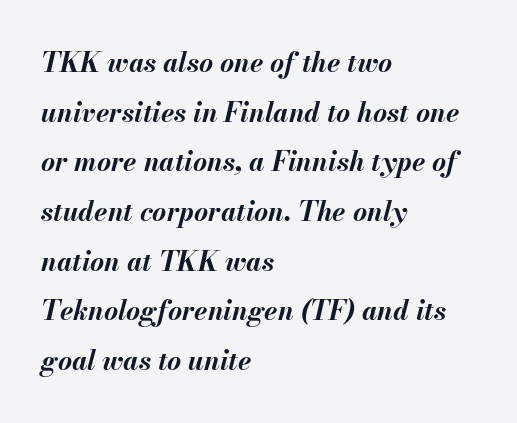
The image shows 27 px bold type, italic (leaning right); set left-aligned, line spacing 1.84x, normal letter spacing, not underlined.
